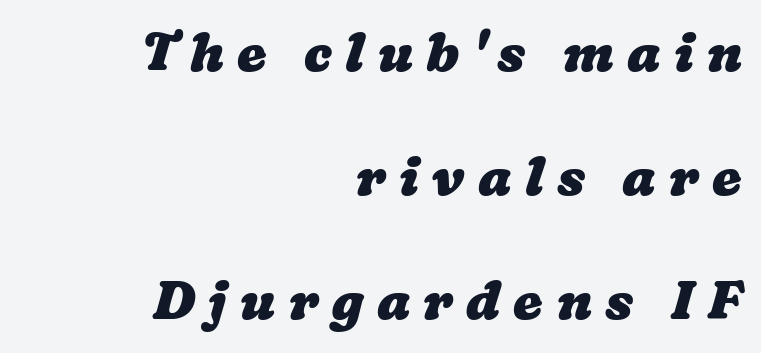
Every row of glyphs terminates at an identical x-position on the right. There is plenty of visible air inserted between adjacent glyphs. Rows of type keep a wide berth in the vertical direction. Each row of text sits above clean, open space.
